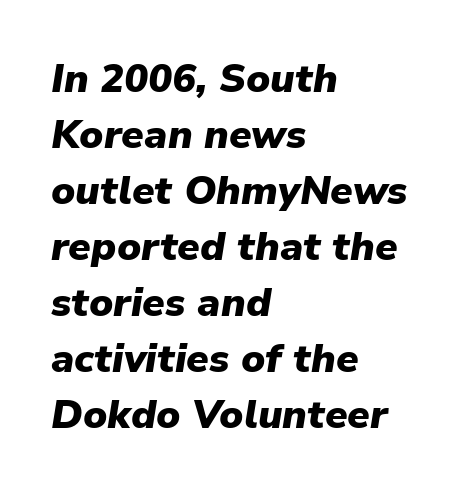
{"italic": "yes", "lean": "right", "slant_degrees": 9, "bold": "yes", "weight": "heavy", "width": "normal", "stroke_contrast": "low", "x_height": "medium", "monospaced": "no", "underline": "no", "align": "left", "line_spacing": "normal", "line_spacing_ratio": 1.4, "letter_spacing": "normal", "letter_spacing_em": 0.0, "glyph_px": 40}
